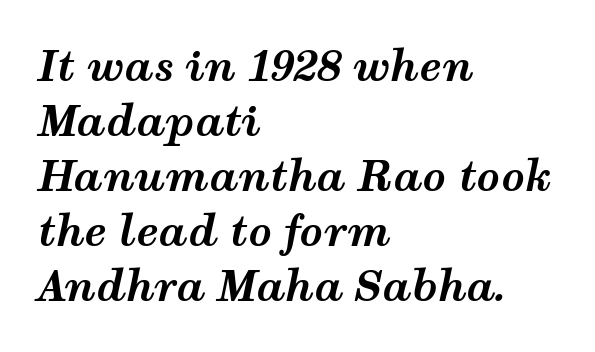
Vertically, the passage feels balanced, rows spaced as you'd expect. There's an unmistakable incline to the writing here. The area under the type is left untouched. Letter spacing: default. Each letter keeps its own natural width here, so spacing adapts to shape. This sample is left-justified, so line endings fall wherever the words run out.
